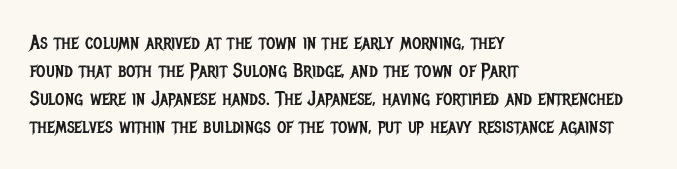
A roman cut, with each character standing at attention. Compared with a centered layout, this one pins lines to the left instead. Evenly set lines give the paragraph a standard silhouette. Heft: none added — not bold. The baseline area is clear.
